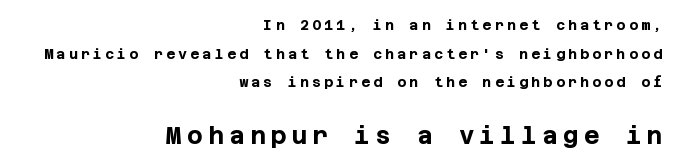
Q: Is the text bold? A: Yes.
Q: Is the text italic (slanted)? A: No, it is upright.
Q: Is the text underlined? A: No.
Q: How is the paragraph aligned? A: Right-aligned.
Q: Is the spacing between letters normal or unusually wide? A: Unusually wide.
Q: Is the spacing between lines tight, normal or loose? A: Loose.
Q: Which block of text is set in a larger size, the first (top) or the second (bottom)? A: The second (bottom) one.
